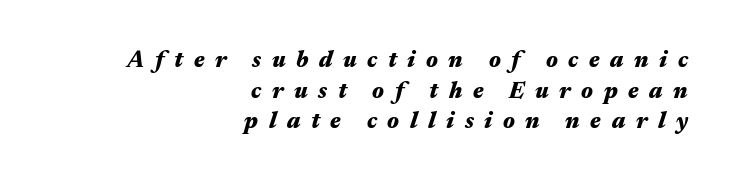
Q: Is the text bold? A: Yes.
Q: Is the text italic (slanted)? A: Yes, it leans right by about 17 degrees.
Q: Is the text underlined? A: No.
Q: How is the paragraph aligned? A: Right-aligned.
Q: Is the spacing between letters normal or unusually wide? A: Unusually wide.
Q: Is the spacing between lines tight, normal or loose? A: Normal.
